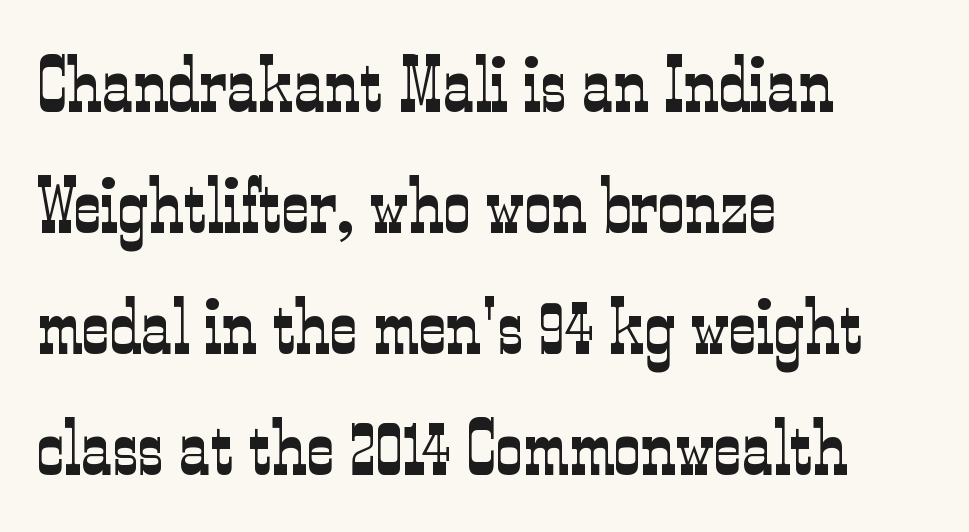
{"serif": "yes", "italic": "no", "bold": "no", "weight": "light", "width": "condensed", "stroke_contrast": "low", "x_height": "medium", "monospaced": "no", "underline": "no", "align": "left", "line_spacing": "normal", "line_spacing_ratio": 1.57, "letter_spacing": "normal", "letter_spacing_em": 0.0, "glyph_px": 77}
